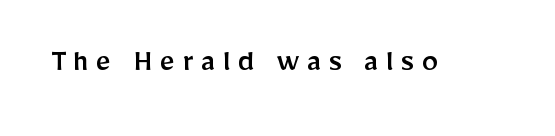
{"serif": "no", "italic": "no", "width": "normal", "stroke_contrast": "low", "x_height": "medium", "monospaced": "no", "underline": "no", "letter_spacing": "wide", "letter_spacing_em": 0.22, "glyph_px": 33}
